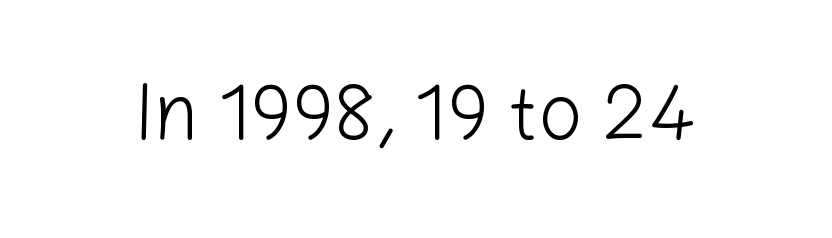
The image shows 79 px light sans-serif type, upright; set normal letter spacing, not underlined; low stroke contrast and a medium x-height.
